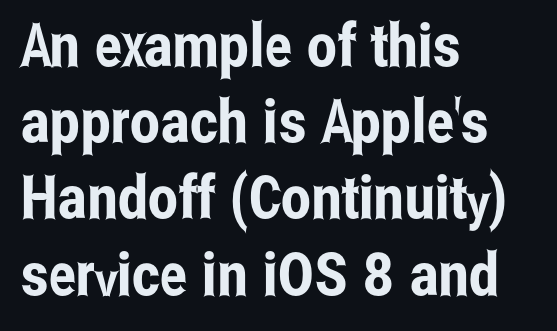
{"serif": "no", "italic": "no", "width": "condensed", "stroke_contrast": "low", "x_height": "medium", "monospaced": "no", "underline": "no", "align": "left", "line_spacing": "normal", "line_spacing_ratio": 1.27, "letter_spacing": "normal", "letter_spacing_em": 0.0, "glyph_px": 60}
